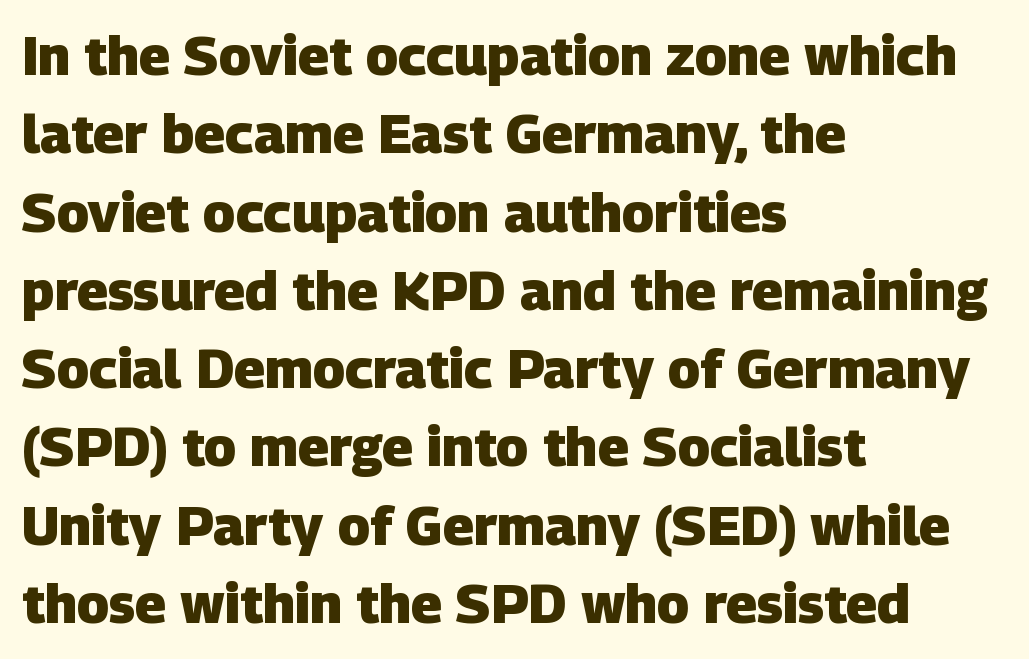
The horizontal fit of the characters is conventional and even. The space beneath each line is pristine and unruled. To sum up the face: it is a sans, with no serifs. Students, this is bold: see how much ink each stroke carries.
